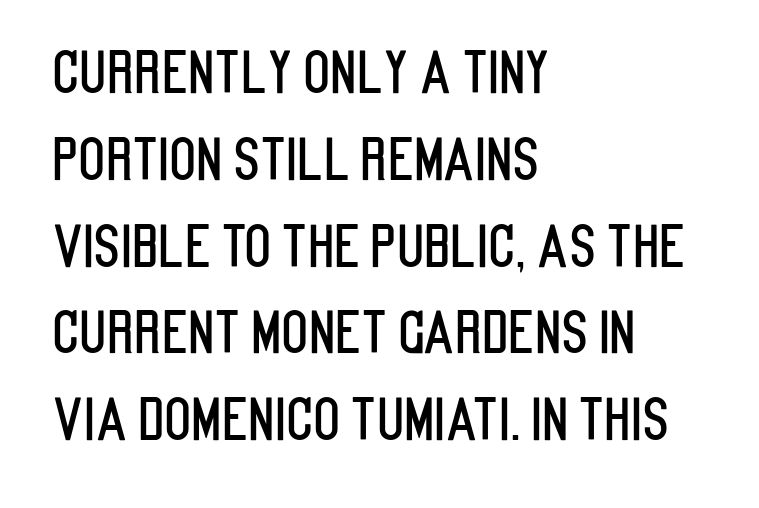
Q: Is the text italic (slanted)? A: No, it is upright.
Q: Is the typeface a serif or a sans-serif typeface? A: Sans-serif.
Q: Is the text underlined? A: No.
Q: How is the paragraph aligned? A: Left-aligned.
Q: Is the spacing between letters normal or unusually wide? A: Normal.
Q: Is the spacing between lines tight, normal or loose? A: Normal.
Q: Width (condensed, normal, or wide)? A: Condensed.
Q: Stroke contrast? A: Low.
Q: x-height? A: Large.
Q: Monospaced? A: No.
